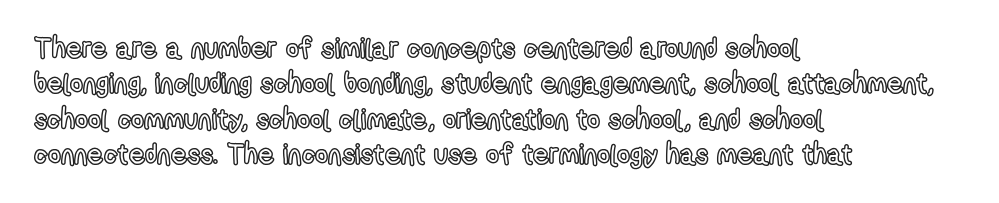
{"italic": "no", "width": "condensed", "x_height": "medium", "monospaced": "no", "underline": "no", "align": "left", "line_spacing": "normal", "line_spacing_ratio": 1.26, "letter_spacing": "normal", "letter_spacing_em": 0.0, "glyph_px": 28}
